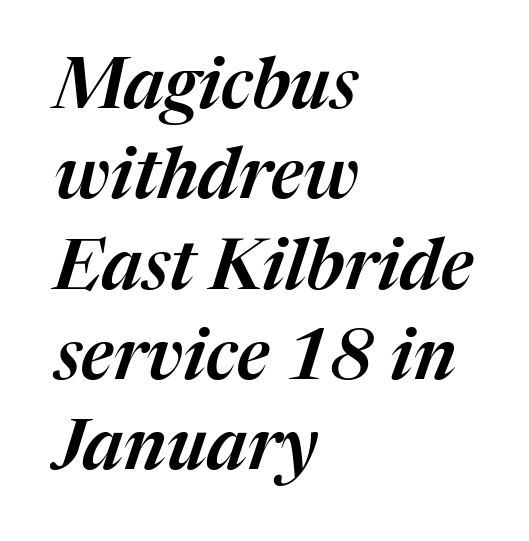
The specimen reads as italic at a glance. Clear beneath every line of the passage. Varying glyph widths throughout — classic text-font behaviour. This rendering leaves character spacing at its baseline value.
